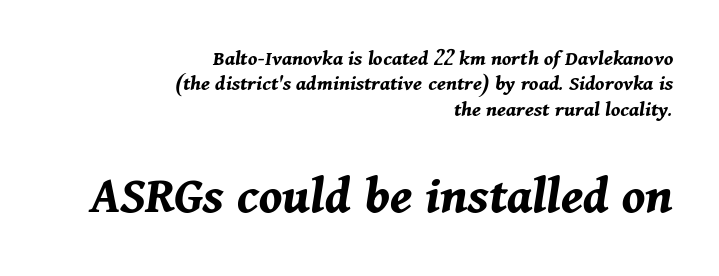
{"italic": "yes", "lean": "right", "slant_degrees": 11, "bold": "yes", "weight": "bold", "width": "normal", "stroke_contrast": "medium", "x_height": "medium", "monospaced": "no", "underline": "no", "align": "right", "line_spacing": "tight", "line_spacing_ratio": 1.15, "letter_spacing": "normal", "letter_spacing_em": 0.0, "larger_block": "second", "size_ratio": 2.5, "glyph_px": 55}
